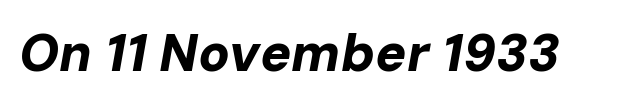
Q: Is the text bold? A: Yes.
Q: Is the text italic (slanted)? A: Yes, it leans right by about 10 degrees.
Q: Is the text underlined? A: No.
Q: Is the spacing between letters normal or unusually wide? A: Normal.
Q: Width (condensed, normal, or wide)? A: Normal.
Q: Stroke contrast? A: Low.
Q: x-height? A: Medium.
Q: Monospaced? A: No.
